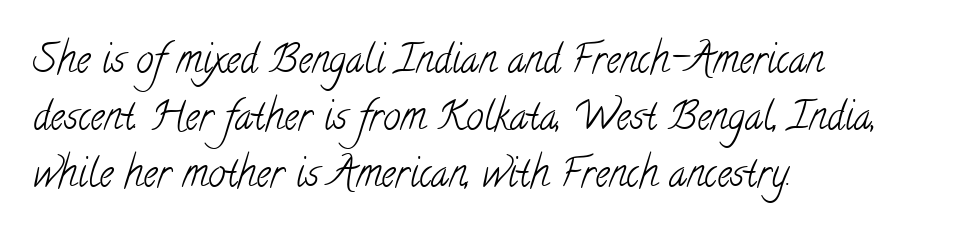
The passage shown stacks its lines at a standard gap. The weight tops out at a normal text grade. You could not count columns in this text — the font is proportionally spaced. Short and long lines alike share a common starting point at left.
